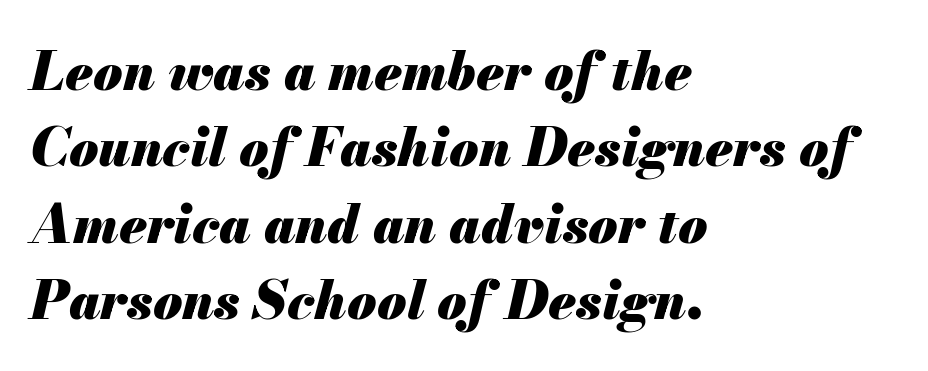
The lines are quadded left. The foot of each line stays bare and open. In terms of posture, this sample is oblique. The letters advance in unequal steps, a hallmark of proportional type. Line spacing here is normal. In terms of weight, the rendering is a true, heavy bold.
